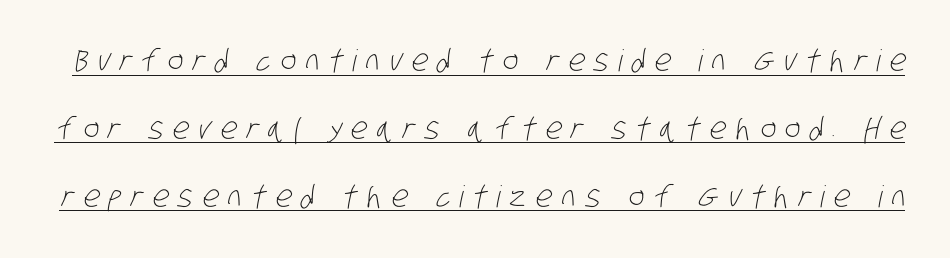
Q: Is the text bold? A: No.
Q: Is the typeface a serif or a sans-serif typeface? A: Sans-serif.
Q: Is the text underlined? A: Yes.
Q: Is the spacing between letters normal or unusually wide? A: Unusually wide.
Q: Is the spacing between lines tight, normal or loose? A: Loose.
Q: Width (condensed, normal, or wide)? A: Condensed.
Q: Stroke contrast? A: Low.
Q: x-height? A: Large.
Q: Monospaced? A: No.
